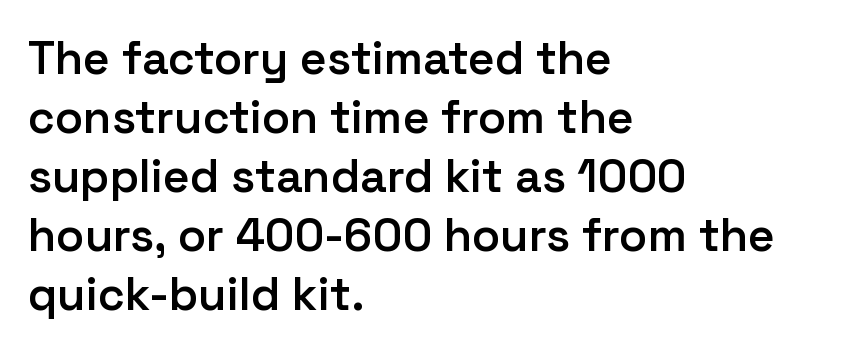
{"serif": "no", "italic": "no", "bold": "semi", "weight": "semibold", "width": "normal", "stroke_contrast": "low", "x_height": "medium", "monospaced": "no", "underline": "no", "align": "left", "line_spacing": "normal", "line_spacing_ratio": 1.28, "letter_spacing": "normal", "letter_spacing_em": 0.0, "glyph_px": 46}
